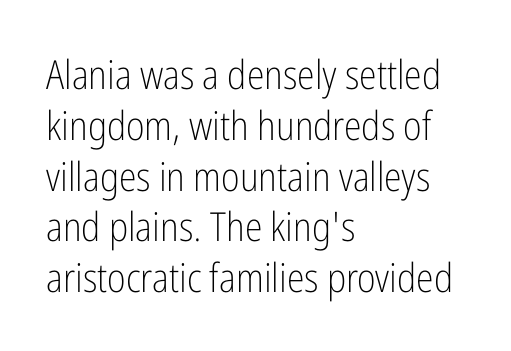
The image shows 40 px light, condensed sans-serif type, upright; set left-aligned, normal line spacing (1.27x), normal letter spacing, not underlined; low stroke contrast and a medium x-height.
